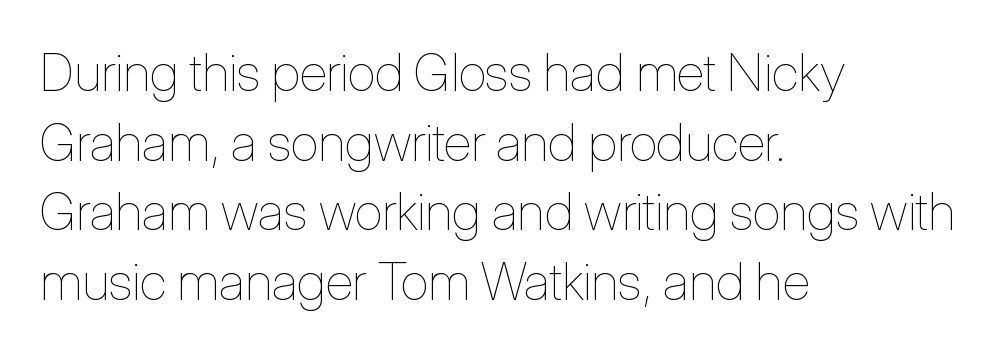
Q: Is the text bold? A: No.
Q: Is the text italic (slanted)? A: No, it is upright.
Q: Is the text underlined? A: No.
Q: How is the paragraph aligned? A: Left-aligned.
Q: Is the spacing between letters normal or unusually wide? A: Normal.
Q: Is the spacing between lines tight, normal or loose? A: Normal.
Q: Width (condensed, normal, or wide)? A: Condensed.
Q: Stroke contrast? A: Low.
Q: x-height? A: Medium.
Q: Monospaced? A: No.
